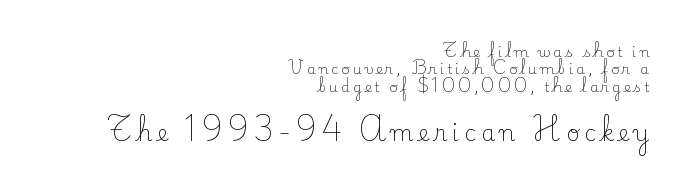
The passage shown has open, widely tracked lettering throughout. Size contrast runs from small at the top to large at the bottom. Rule under the text: the space is simply empty. Line endings align vertically; line beginnings do not.
